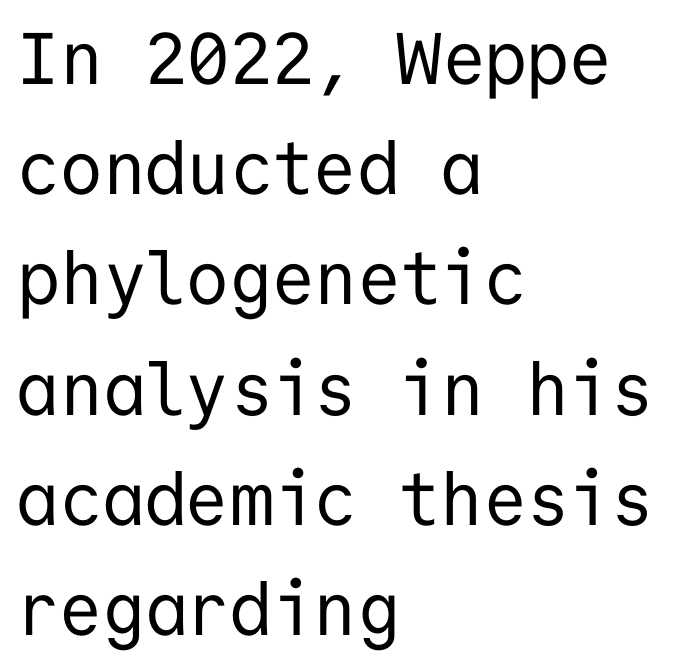
The image shows 73 px regular-weight sans-serif type, upright, monospaced; set left-aligned, normal line spacing (1.51x), normal letter spacing, not underlined; low stroke contrast and a medium x-height.
